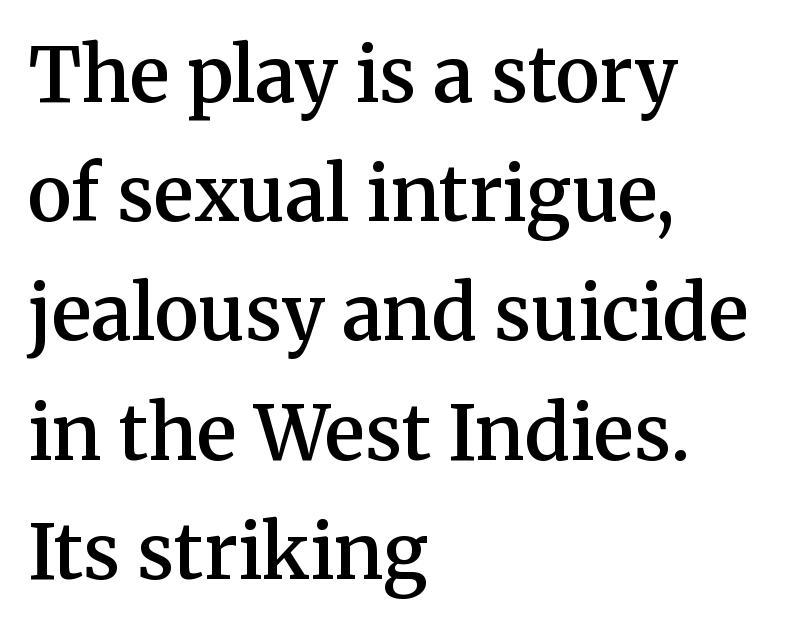
{"serif": "yes", "italic": "no", "bold": "semi", "weight": "semibold", "width": "normal", "stroke_contrast": "medium", "x_height": "medium", "monospaced": "no", "underline": "no", "align": "left", "line_spacing": "normal", "line_spacing_ratio": 1.59, "letter_spacing": "normal", "letter_spacing_em": 0.0, "glyph_px": 75}
